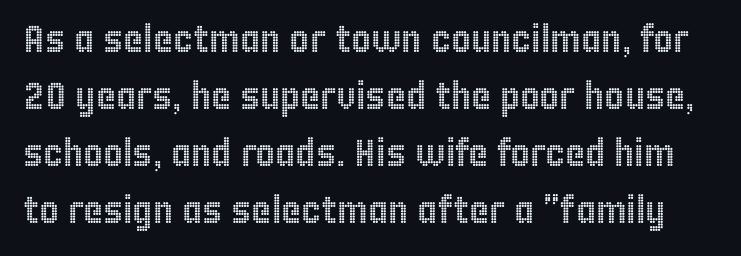
The lettering holds an erect, upright posture throughout. Do the characters align in a grid? No, the font is proportional. This rendering leaves character spacing at its baseline value. The line-height multiplier appears to be the usual default. The area under the type is left untouched.
